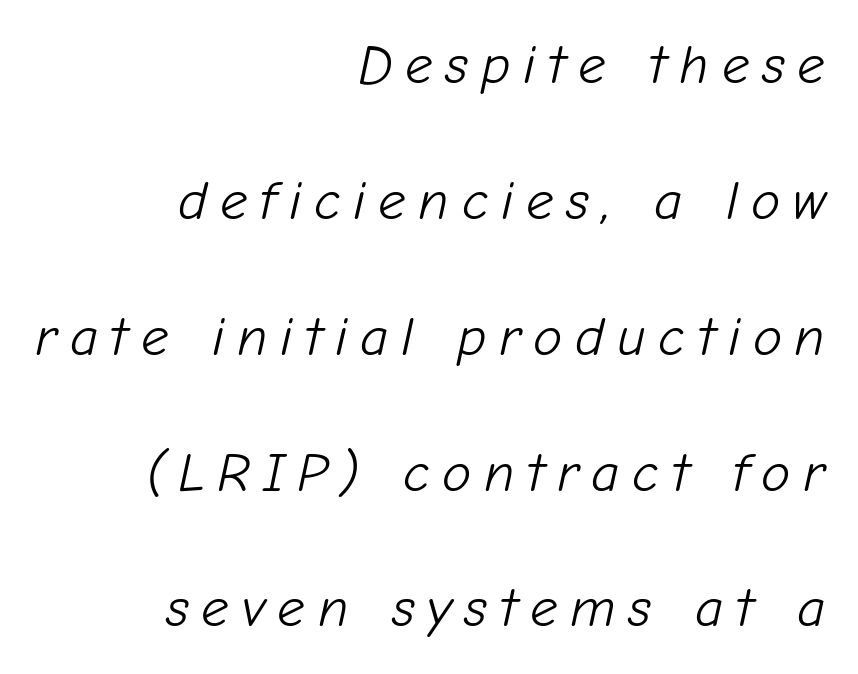
If you drew a ruler down the right edge, every line would touch it. Do the characters align in a grid? No, the font is proportional. A typesetter would mark this as italic. The typesetting does not lean heavy: it is not bold.
